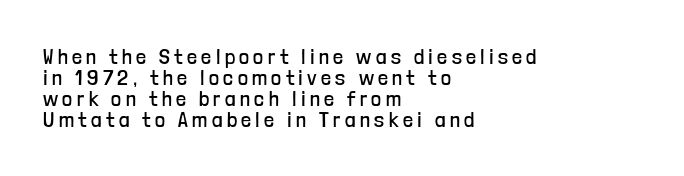
{"italic": "no", "bold": "no", "underline": "no", "align": "left", "line_spacing": "tight", "line_spacing_ratio": 0.95, "letter_spacing": "wide", "letter_spacing_em": 0.2, "glyph_px": 22}
